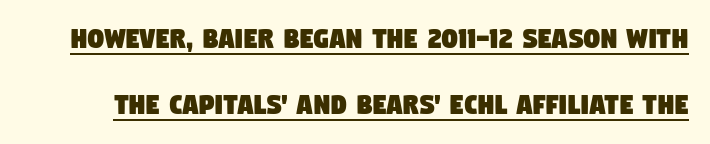
{"serif": "no", "width": "condensed", "stroke_contrast": "low", "x_height": "large", "monospaced": "no", "underline": "yes", "line_spacing": "loose", "line_spacing_ratio": 2.07, "letter_spacing": "normal", "letter_spacing_em": 0.0, "glyph_px": 32}
